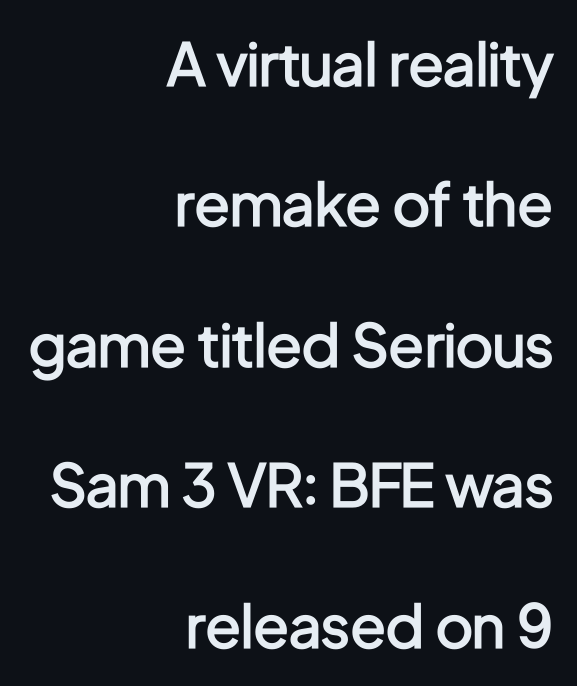
Q: Is the text bold? A: Semi-bold.
Q: Is the text italic (slanted)? A: No, it is upright.
Q: Is the typeface a serif or a sans-serif typeface? A: Sans-serif.
Q: Is the text underlined? A: No.
Q: How is the paragraph aligned? A: Right-aligned.
Q: Is the spacing between letters normal or unusually wide? A: Normal.
Q: Is the spacing between lines tight, normal or loose? A: Loose.
Q: Width (condensed, normal, or wide)? A: Condensed.
Q: Stroke contrast? A: Low.
Q: x-height? A: Medium.
Q: Monospaced? A: No.
